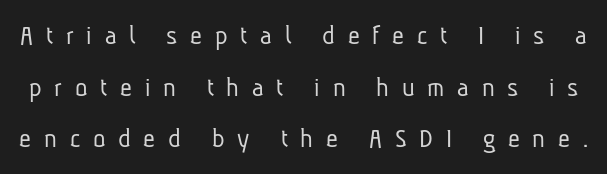
The image shows 29 px light, condensed sans-serif type; set line spacing 1.78x, unusually wide letter spacing (+0.44 em), not underlined; low stroke contrast and a medium x-height.
